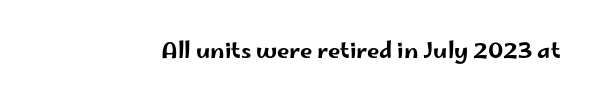
The image shows 22 px text type, upright; set normal letter spacing, not underlined.
